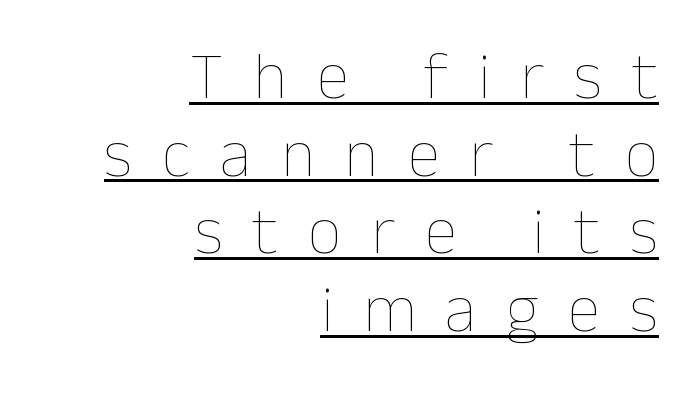
The weight would be labelled regular, book, light, or lighter still. Students, note that the glyphs here are deliberately spaced far apart. A typesetter would call this proportional, since set widths differ per character. This sample is right-justified, so line beginnings fall wherever the words allow. The specimen reads as upright at a glance.
